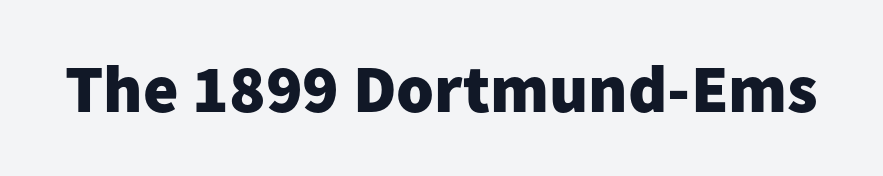
Plain, unruled lines of type. Looks like regular typesetting: each glyph gets only the width it needs. Designer's note — italics off, roman on. This is sans-serif lettering, the kind often seen on screens and signage.
